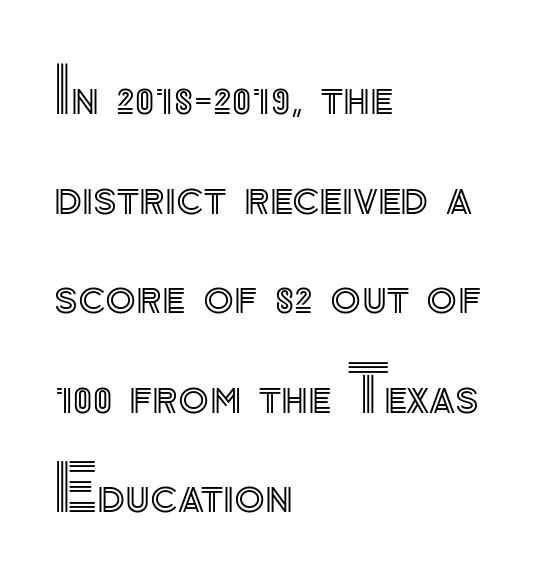
Q: Is the text italic (slanted)? A: No, it is upright.
Q: Is the text underlined? A: No.
Q: How is the paragraph aligned? A: Left-aligned.
Q: Is the spacing between letters normal or unusually wide? A: Normal.
Q: Is the spacing between lines tight, normal or loose? A: Normal.
Q: Width (condensed, normal, or wide)? A: Normal.
Q: x-height? A: Small.
Q: Monospaced? A: No.
